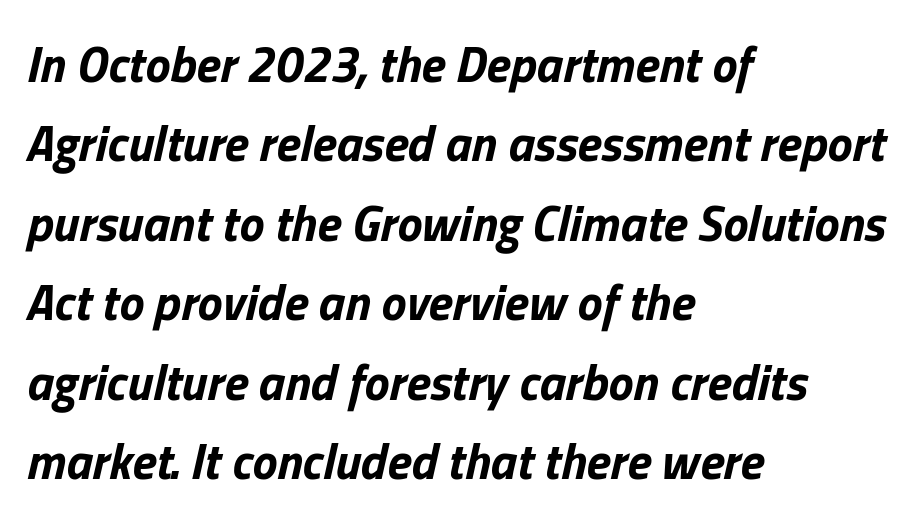
{"italic": "yes", "lean": "right", "slant_degrees": 13, "bold": "yes", "weight": "bold", "width": "normal", "stroke_contrast": "low", "x_height": "medium", "monospaced": "no", "underline": "no", "align": "left", "line_spacing": "normal", "line_spacing_ratio": 1.59, "letter_spacing": "normal", "letter_spacing_em": 0.0, "glyph_px": 50}
